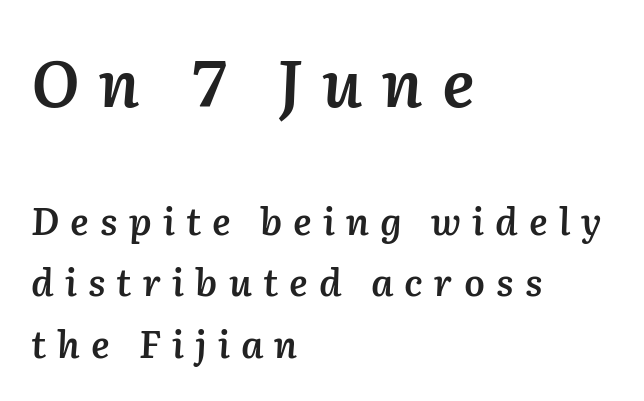
I'd describe the lettering as semibold — firm but not a full bold. Reading top to bottom, the characters get smaller at the block break. The letterforms stand isolated, each surrounded by extra space. The space beneath each line is pristine and unruled. The passage shown is typed in a proportional face where columns would drift.
